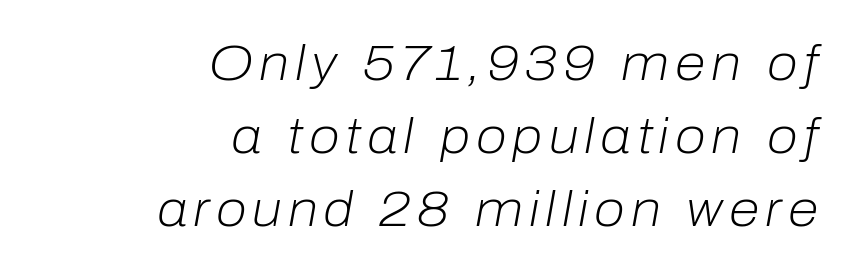
Q: Is the text bold? A: No.
Q: Is the text italic (slanted)? A: Yes, it leans right by about 10 degrees.
Q: Is the text underlined? A: No.
Q: How is the paragraph aligned? A: Right-aligned.
Q: Is the spacing between lines tight, normal or loose? A: Normal.
Q: Width (condensed, normal, or wide)? A: Normal.
Q: Stroke contrast? A: Low.
Q: x-height? A: Medium.
Q: Monospaced? A: No.
